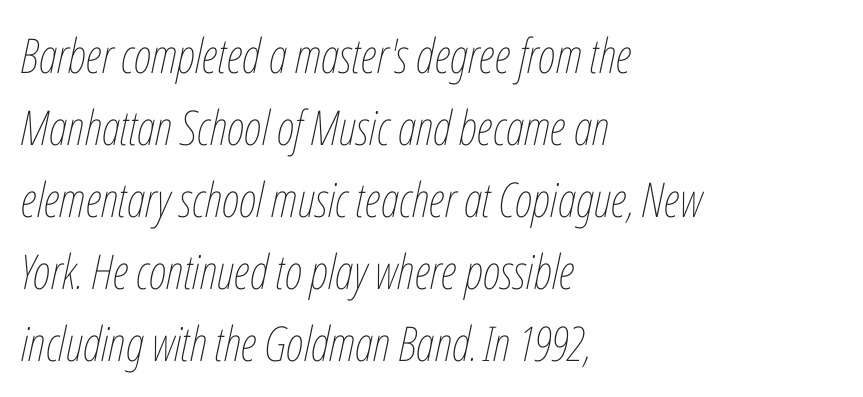
The image shows 48 px thin, condensed type, italic (leaning right); set left-aligned, normal line spacing (1.5x), normal letter spacing, not underlined; low stroke contrast and a medium x-height.
